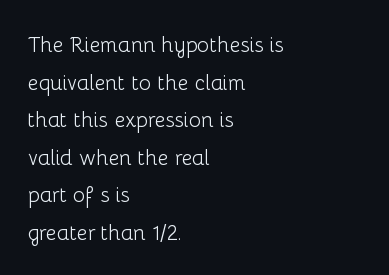
Casual observation: everything's shoved over to the left. The cut favours lightness, reaching ordinary text weight at its darkest. Italic? Not at all — the glyphs are vertical. A typesetter would call this zero additional tracking. Words float on clear page, feet unadorned.
